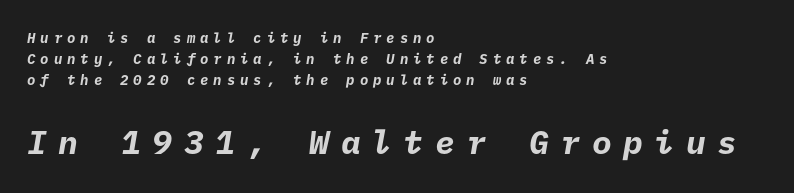
Substantial extra tracking has been applied to these lines. This sample is left-justified, so line endings fall wherever the words run out. What's the leading like? Ordinary, nothing unusual. Look at the glyph heights: the lower group is clearly the bigger setting. Typographically, this falls in the sans-serif category.
